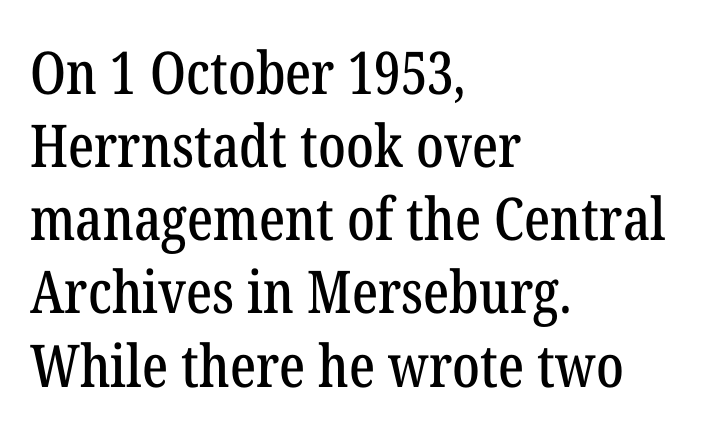
The image shows 59 px condensed serif type, upright; set left-aligned, line spacing 1.24x, normal letter spacing, not underlined; low stroke contrast and a medium x-height.
